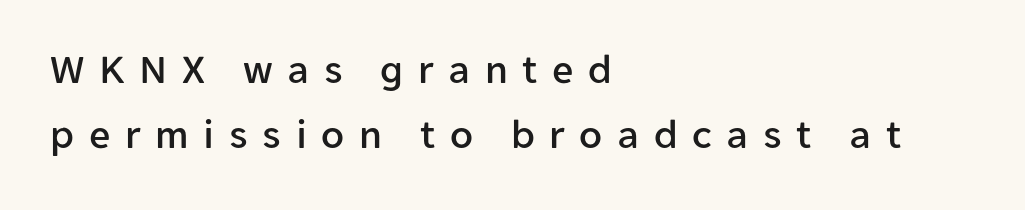
{"serif": "no", "italic": "no", "width": "normal", "stroke_contrast": "low", "x_height": "medium", "monospaced": "no", "underline": "no", "align": "left", "line_spacing": "normal", "line_spacing_ratio": 1.55, "letter_spacing": "wide", "letter_spacing_em": 0.35, "glyph_px": 42}
